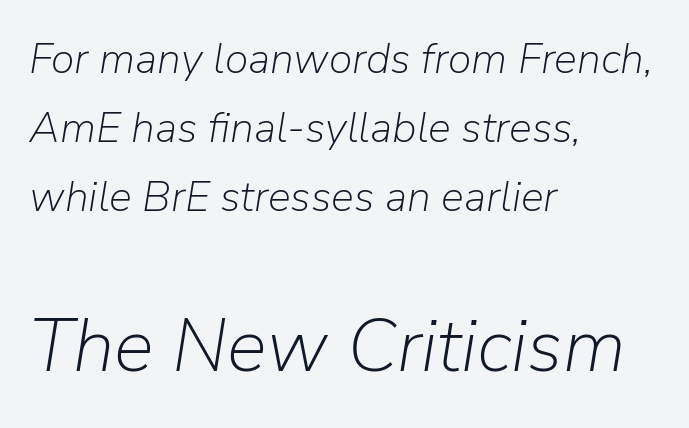
Here the designer chose a conventional face with non-uniform glyph widths. The compositor pushed each line to the left boundary. Small over large — that's the arrangement of the two blocks here. Slanted lettering throughout. The passage shown stacks its lines at a standard gap. Stem width sits at or under what a default text font uses.
